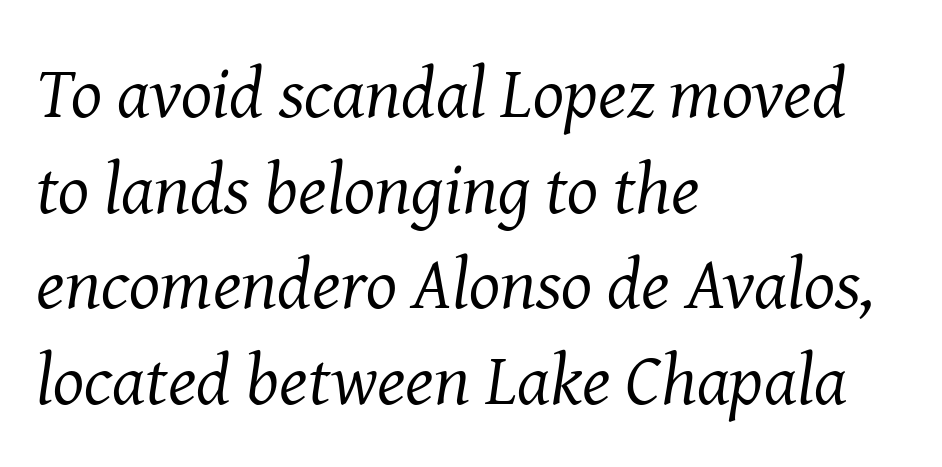
Observe the lean: these are italic letterforms. Baseline-to-baseline distance is the conventional proportion of letter height. The letters carry serifs — small finishing strokes at the ends of their stems. Descenders hang freely into open space.
